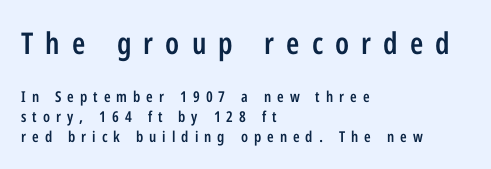
The image shows 30 px semibold, condensed sans-serif type, upright; set left-aligned, normal line spacing (1.34x), unusually wide letter spacing (+0.4 em), not underlined; the first (top) block is 2.0x larger; low stroke contrast and a medium x-height.
